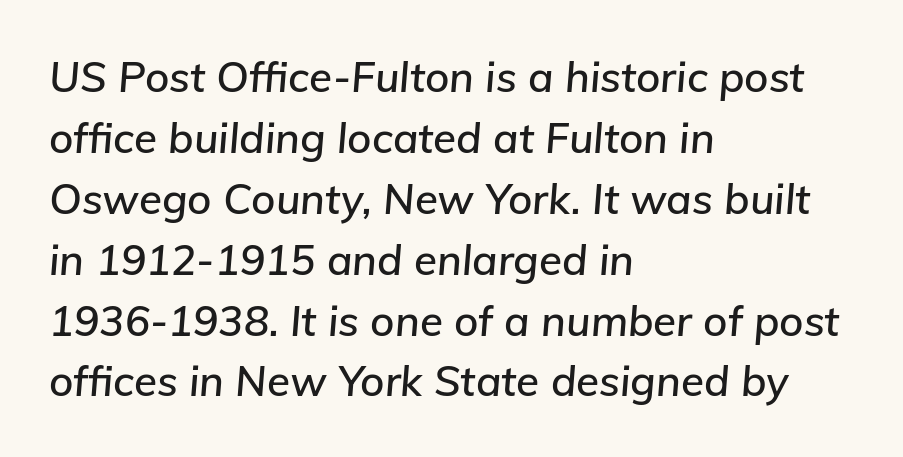
The image shows 42 px text type, italic (leaning right); set left-aligned, normal line spacing (1.45x), normal letter spacing, not underlined; low stroke contrast and a medium x-height.
